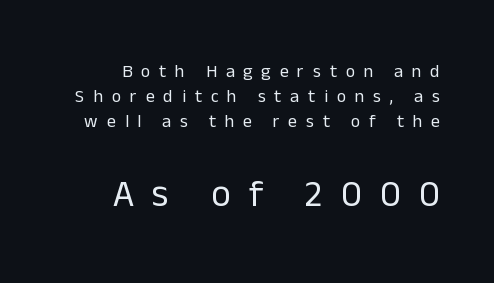
Q: Is the text bold? A: No.
Q: Is the text italic (slanted)? A: No, it is upright.
Q: Is the typeface a serif or a sans-serif typeface? A: Sans-serif.
Q: Is the text underlined? A: No.
Q: How is the paragraph aligned? A: Right-aligned.
Q: Is the spacing between letters normal or unusually wide? A: Unusually wide.
Q: Is the spacing between lines tight, normal or loose? A: Normal.
Q: Which block of text is set in a larger size, the first (top) or the second (bottom)? A: The second (bottom) one.
Q: Width (condensed, normal, or wide)? A: Normal.
Q: Stroke contrast? A: Low.
Q: x-height? A: Medium.
Q: Monospaced? A: No.
